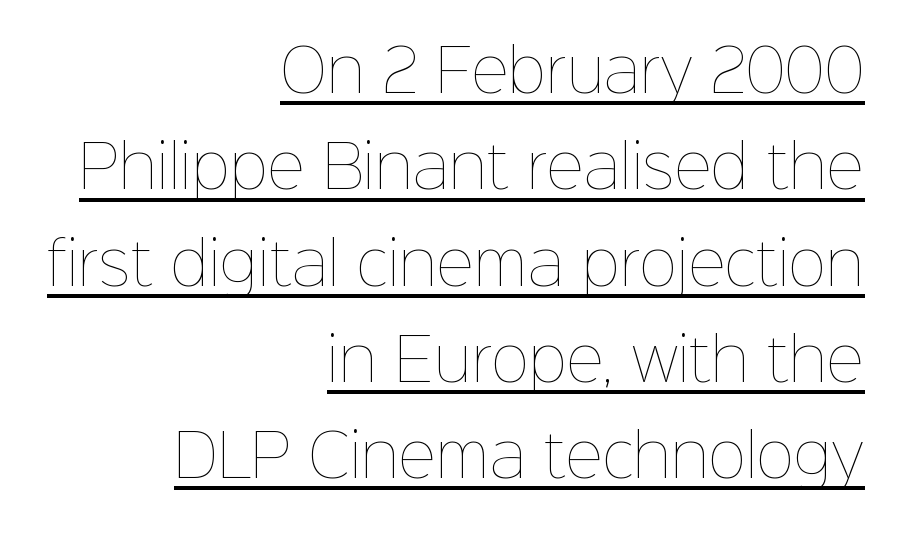
Between one letter and the next there's only the usual sliver of space. The face looks like a standard text weight, possibly lighter. Looks like someone drew a line under every word here. If you measured baseline to baseline, you'd find a middling distance.
